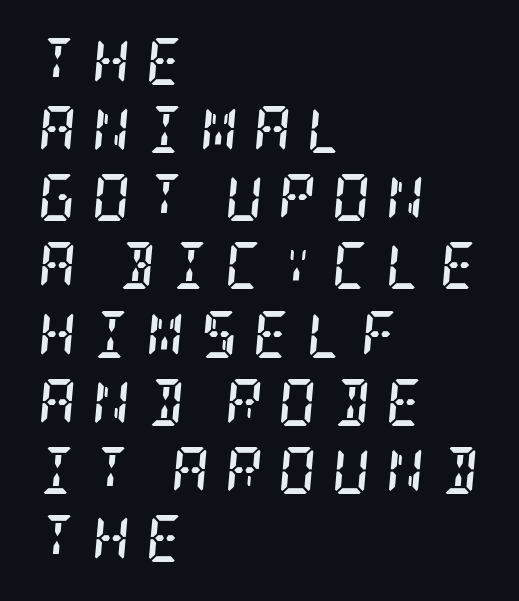
Does the type have serifs? Yes, each stem ends in a small foot. Alignment: flush left. The font's italic variant was chosen for this text. Chunky letters — that's bold for sure.
